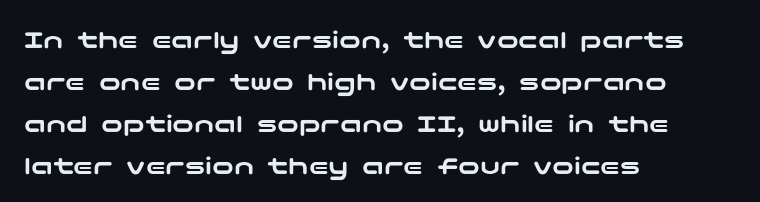
The image shows 27 px text type, upright; set left-aligned, normal line spacing (1.55x), normal letter spacing, not underlined.
